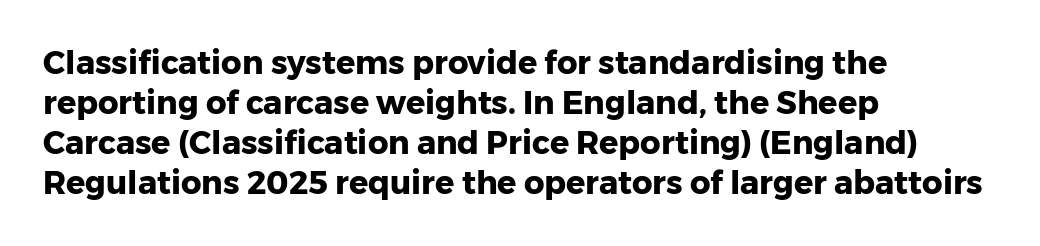
Q: Is the text bold? A: Yes.
Q: Is the text italic (slanted)? A: No, it is upright.
Q: Is the typeface a serif or a sans-serif typeface? A: Sans-serif.
Q: Is the text underlined? A: No.
Q: How is the paragraph aligned? A: Left-aligned.
Q: Is the spacing between letters normal or unusually wide? A: Normal.
Q: Is the spacing between lines tight, normal or loose? A: Normal.
Q: Width (condensed, normal, or wide)? A: Normal.
Q: Stroke contrast? A: Low.
Q: x-height? A: Medium.
Q: Monospaced? A: No.
